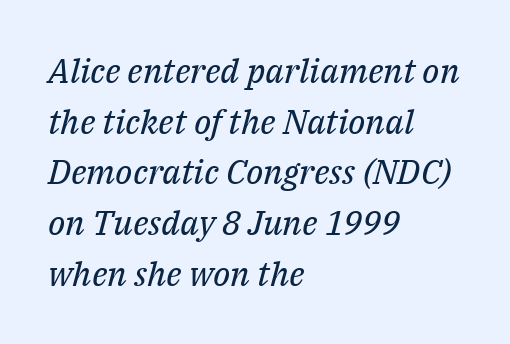
The image shows 34 px regular-weight serif type, italic (leaning right); set left-aligned, normal line spacing (1.49x), normal letter spacing, not underlined; medium stroke contrast and a medium x-height.
